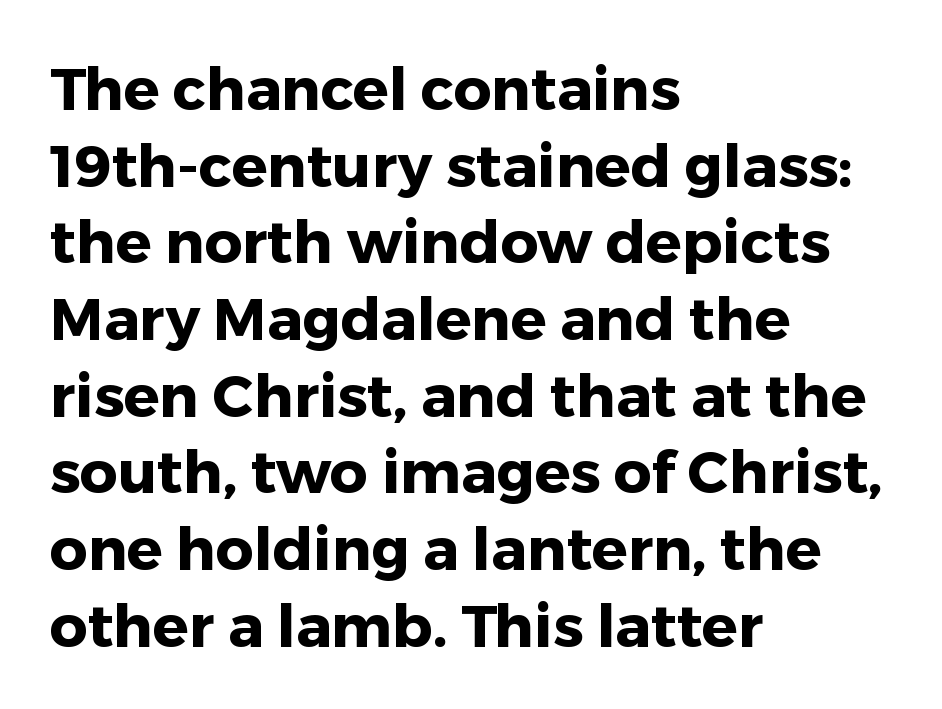
{"serif": "no", "italic": "no", "bold": "yes", "weight": "heavy", "width": "normal", "stroke_contrast": "low", "x_height": "medium", "monospaced": "no", "underline": "no", "align": "left", "line_spacing": "normal", "line_spacing_ratio": 1.3, "letter_spacing": "normal", "letter_spacing_em": 0.0, "glyph_px": 59}
